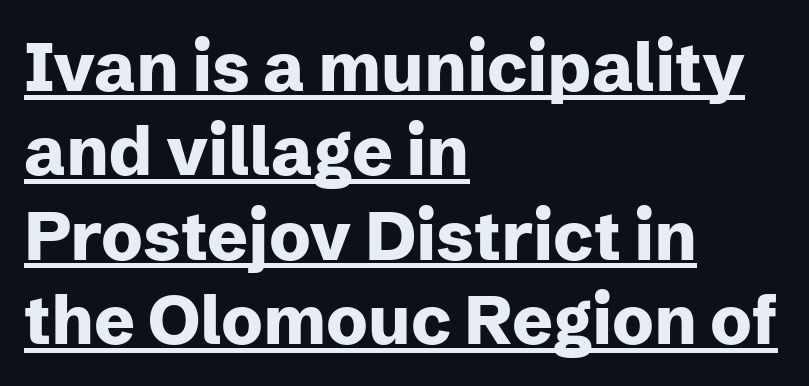
Q: Is the text bold? A: Yes.
Q: Is the text italic (slanted)? A: No, it is upright.
Q: Is the typeface a serif or a sans-serif typeface? A: Sans-serif.
Q: Is the text underlined? A: Yes.
Q: How is the paragraph aligned? A: Left-aligned.
Q: Is the spacing between letters normal or unusually wide? A: Normal.
Q: Width (condensed, normal, or wide)? A: Normal.
Q: Stroke contrast? A: Low.
Q: x-height? A: Medium.
Q: Monospaced? A: No.
